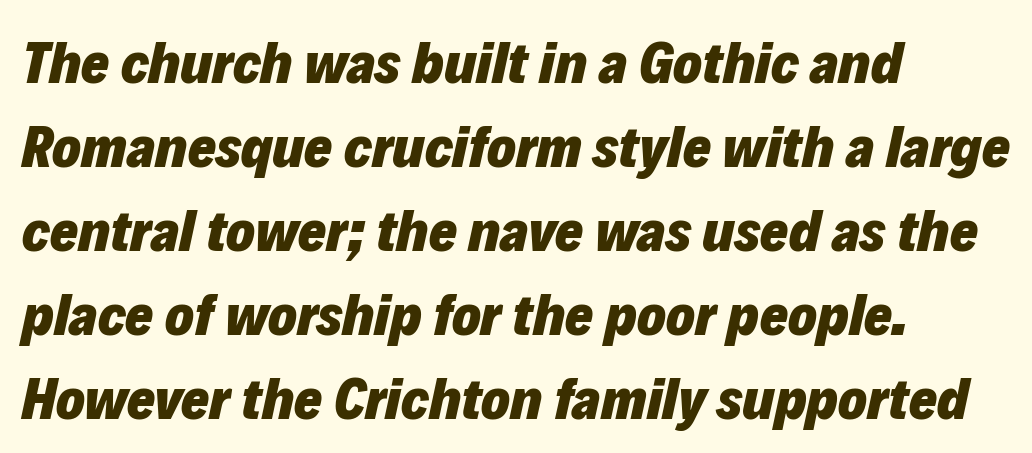
{"italic": "yes", "lean": "right", "slant_degrees": 12, "bold": "yes", "weight": "heavy", "width": "normal", "stroke_contrast": "low", "x_height": "medium", "monospaced": "no", "underline": "no", "align": "left", "line_spacing": "normal", "line_spacing_ratio": 1.4, "letter_spacing": "normal", "letter_spacing_em": 0.0, "glyph_px": 60}
